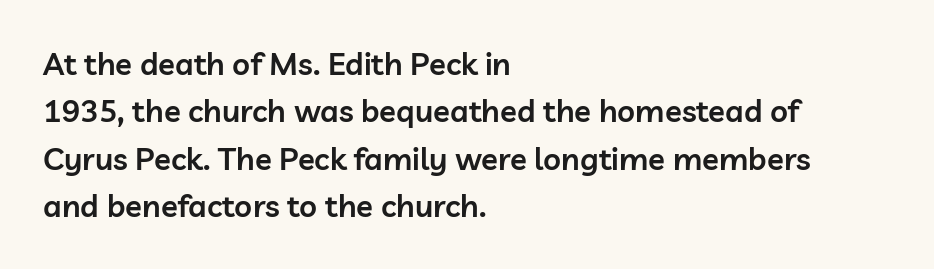
Ascenders rise straight up at ninety degrees. The strokes are fattened partway — semibold, not bold. Character widths vary here, with narrow letters taking less room than wide ones. No word sits above an underline.
